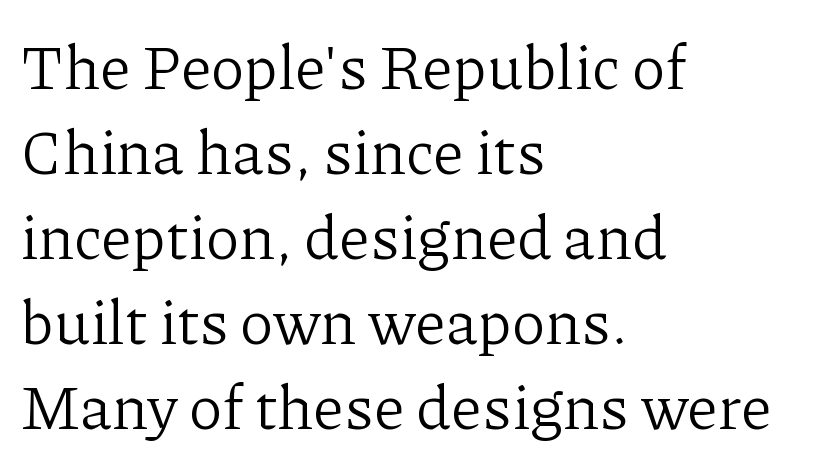
The image shows 62 px light serif type, upright; set left-aligned, normal line spacing (1.37x), normal letter spacing, not underlined; low stroke contrast and a medium x-height.
